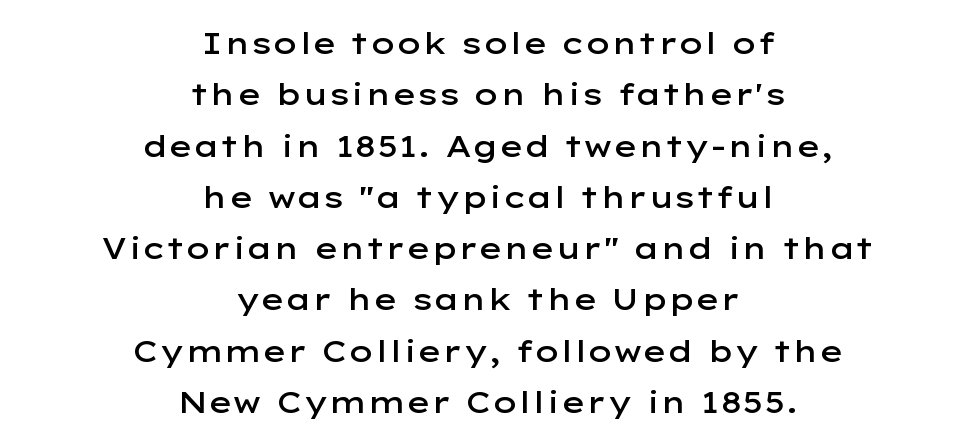
The image shows 30 px semibold, wide sans-serif type, upright; set centered, line spacing 1.71x, normal letter spacing, not underlined; low stroke contrast and a medium x-height.
